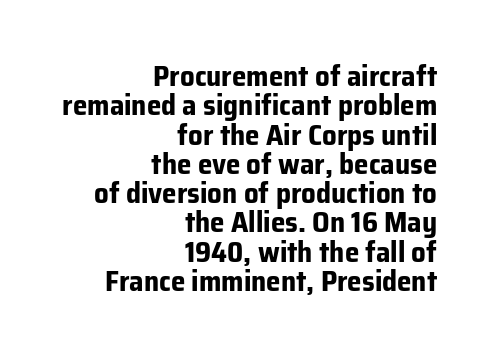
Q: Is the text bold? A: Yes.
Q: Is the text italic (slanted)? A: No, it is upright.
Q: Is the typeface a serif or a sans-serif typeface? A: Sans-serif.
Q: Is the text underlined? A: No.
Q: How is the paragraph aligned? A: Right-aligned.
Q: Is the spacing between letters normal or unusually wide? A: Normal.
Q: Is the spacing between lines tight, normal or loose? A: Tight.
Q: Width (condensed, normal, or wide)? A: Normal.
Q: Stroke contrast? A: Low.
Q: x-height? A: Medium.
Q: Monospaced? A: No.
